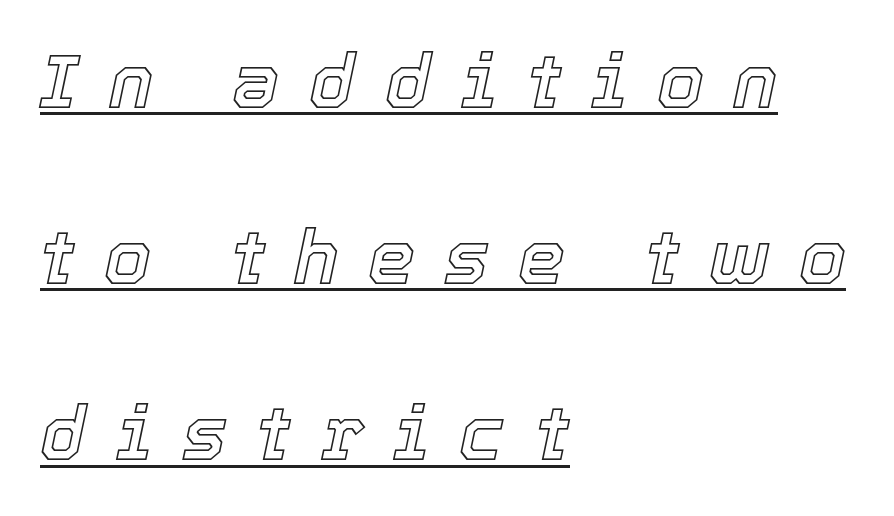
{"italic": "yes", "lean": "right", "slant_degrees": 12, "width": "normal", "x_height": "medium", "monospaced": "no", "underline": "yes", "align": "left", "line_spacing": "loose", "line_spacing_ratio": 2.35, "letter_spacing": "wide", "letter_spacing_em": 0.39, "glyph_px": 75}
